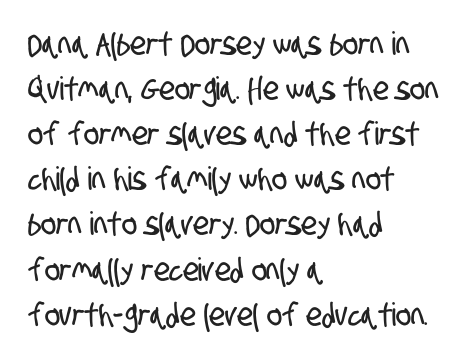
The image shows 32 px condensed sans-serif type; set left-aligned, normal line spacing (1.41x), normal letter spacing, not underlined; low stroke contrast and a large x-height.
